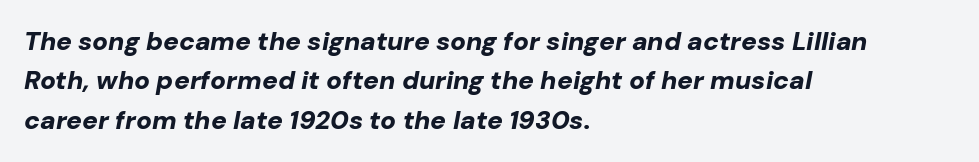
Q: Is the text bold? A: Yes.
Q: Is the text italic (slanted)? A: Yes, it leans right by about 10 degrees.
Q: Is the text underlined? A: No.
Q: How is the paragraph aligned? A: Left-aligned.
Q: Is the spacing between letters normal or unusually wide? A: Normal.
Q: Is the spacing between lines tight, normal or loose? A: Normal.
